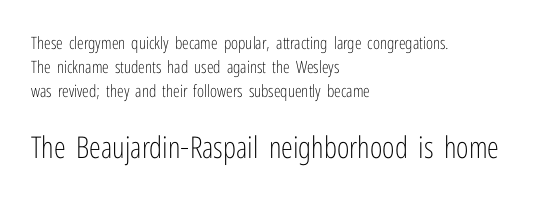
The image shows 30 px light, condensed sans-serif type, upright; set left-aligned, normal line spacing (1.42x), normal letter spacing, not underlined; the second (bottom) block is 1.76x larger; low stroke contrast and a medium x-height.
